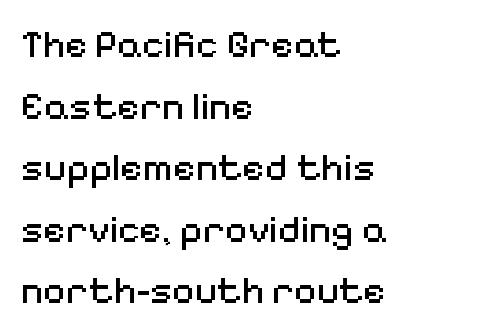
{"serif": "no", "italic": "no", "bold": "no", "weight": "regular", "width": "normal", "stroke_contrast": "medium", "x_height": "medium", "monospaced": "no", "underline": "no", "align": "left", "line_spacing": "normal", "line_spacing_ratio": 1.58, "letter_spacing": "normal", "letter_spacing_em": 0.0, "glyph_px": 39}
